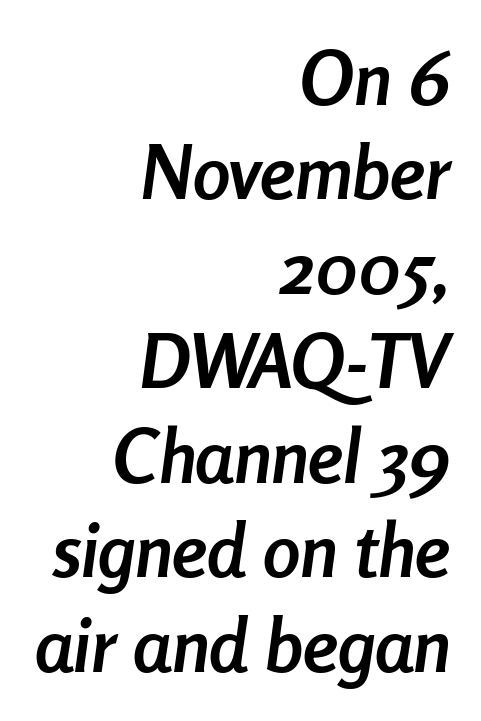
How heavy is the stroke? Heavy — this is a bold. The passage shown stacks its lines at a standard gap. Check under the words: just untouched page. Looking at the ascenders, they clearly lean. Line endings align vertically; line beginnings do not.
